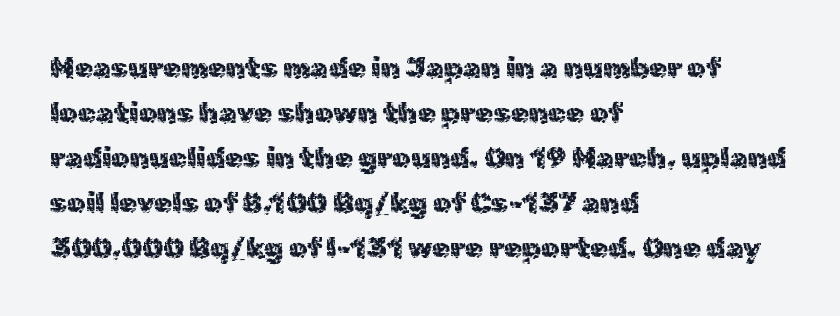
If you measured baseline to baseline, you'd find a middling distance. The space beneath each line is pristine and unruled. This is sans-serif lettering, the kind often seen on screens and signage. Words appear dense and cohesive because spacing is normal. These lines are rendered in a variable-pitch font. A roman cut, with each character standing at attention.
